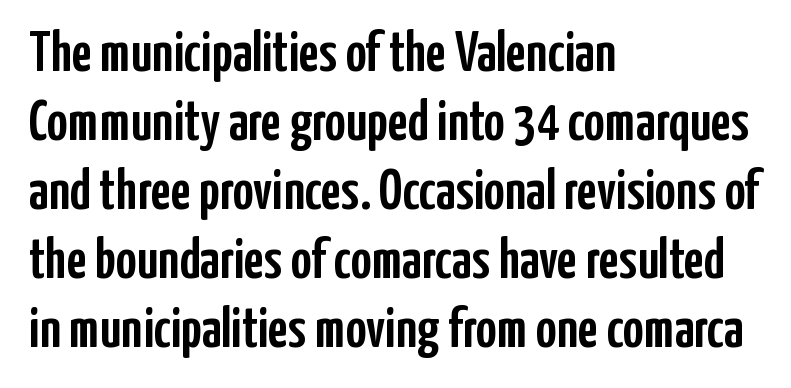
Q: Is the text italic (slanted)? A: No, it is upright.
Q: Is the typeface a serif or a sans-serif typeface? A: Sans-serif.
Q: Is the text underlined? A: No.
Q: How is the paragraph aligned? A: Left-aligned.
Q: Is the spacing between letters normal or unusually wide? A: Normal.
Q: Width (condensed, normal, or wide)? A: Condensed.
Q: Stroke contrast? A: Low.
Q: x-height? A: Medium.
Q: Monospaced? A: No.
